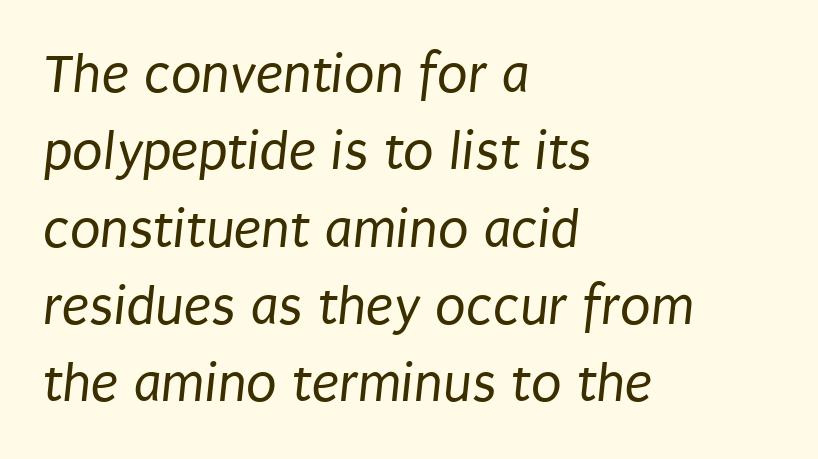
Q: Is the text bold? A: No.
Q: Is the typeface a serif or a sans-serif typeface? A: Sans-serif.
Q: Is the text underlined? A: No.
Q: How is the paragraph aligned? A: Left-aligned.
Q: Is the spacing between letters normal or unusually wide? A: Normal.
Q: Is the spacing between lines tight, normal or loose? A: Normal.
Q: Width (condensed, normal, or wide)? A: Condensed.
Q: Stroke contrast? A: Low.
Q: x-height? A: Large.
Q: Monospaced? A: No.
